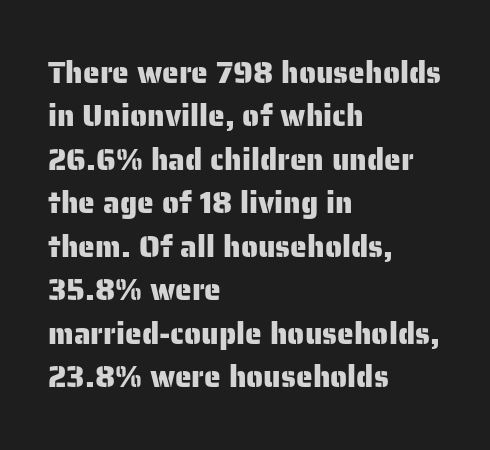
Looks like regular typesetting: each glyph gets only the width it needs. Clear beneath every line of the passage. This sample uses a sans-serif face. The leading is moderate, giving the passage an even texture. Tracking value appears to be zero — textbook default spacing.
